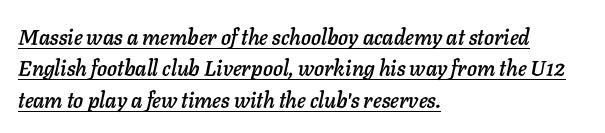
{"italic": "yes", "lean": "right", "slant_degrees": 11, "underline": "yes", "align": "left", "line_spacing": "normal", "line_spacing_ratio": 1.5, "letter_spacing": "normal", "letter_spacing_em": 0.0, "glyph_px": 21}
